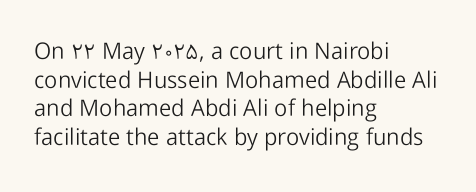
The image shows 23 px text type, upright; set left-aligned, normal line spacing (1.25x), normal letter spacing, not underlined.
